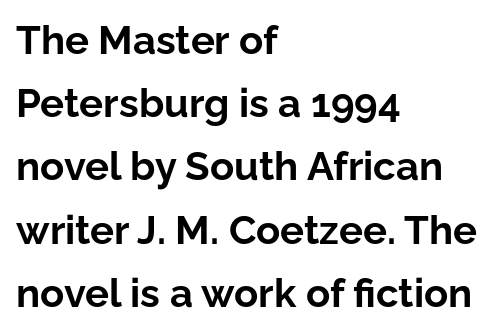
Do the characters align in a grid? No, the font is proportional. The glyphs in this specimen are sans serif. The passage shown is emphatically bold. Vertical spacing — default.
